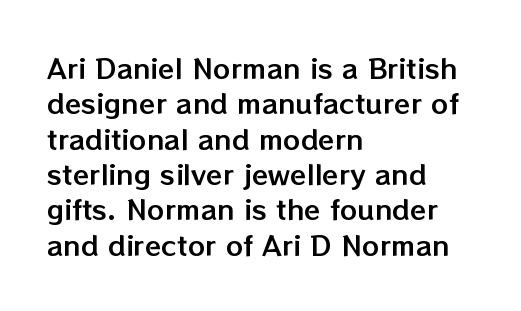
The image shows 27 px text type, upright; set left-aligned, normal line spacing (1.31x), normal letter spacing, not underlined.
